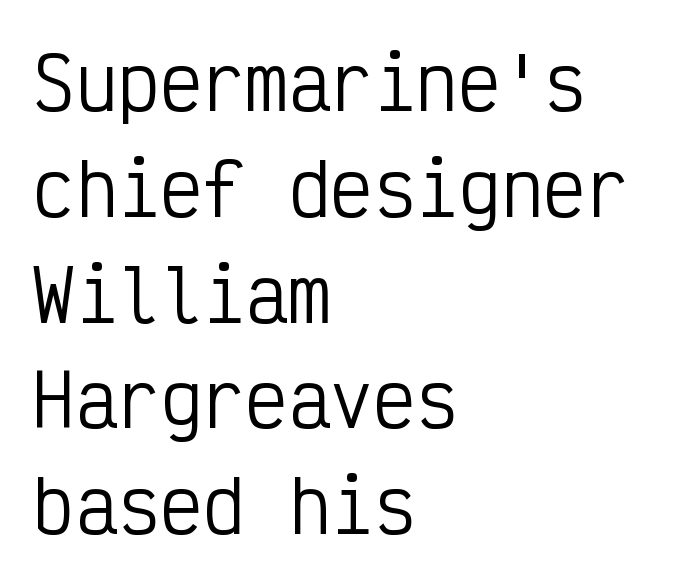
Monospaced: the letters line up in strict vertical columns. Words float on clear page, feet unadorned. Does the leading feel generous? No, just average. In terms of posture, this sample is upright. This is sans-serif lettering, the kind often seen on screens and signage.
